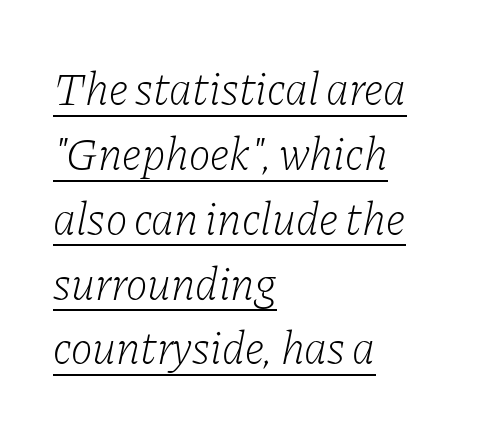
Q: Is the text bold? A: No.
Q: Is the text italic (slanted)? A: Yes, it leans right by about 11 degrees.
Q: Is the typeface a serif or a sans-serif typeface? A: Serif.
Q: Is the text underlined? A: Yes.
Q: How is the paragraph aligned? A: Left-aligned.
Q: Is the spacing between letters normal or unusually wide? A: Normal.
Q: Is the spacing between lines tight, normal or loose? A: Normal.
Q: Width (condensed, normal, or wide)? A: Normal.
Q: Stroke contrast? A: Low.
Q: x-height? A: Medium.
Q: Monospaced? A: No.
